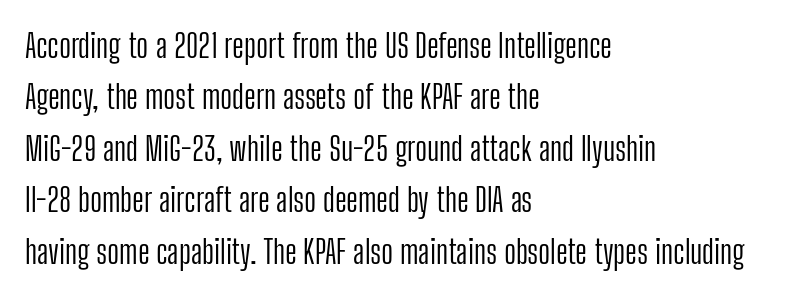
{"serif": "no", "italic": "no", "bold": "no", "weight": "light", "width": "condensed", "stroke_contrast": "low", "x_height": "medium", "monospaced": "no", "underline": "no", "align": "left", "line_spacing": "normal", "line_spacing_ratio": 1.56, "letter_spacing": "normal", "letter_spacing_em": 0.0, "glyph_px": 33}
